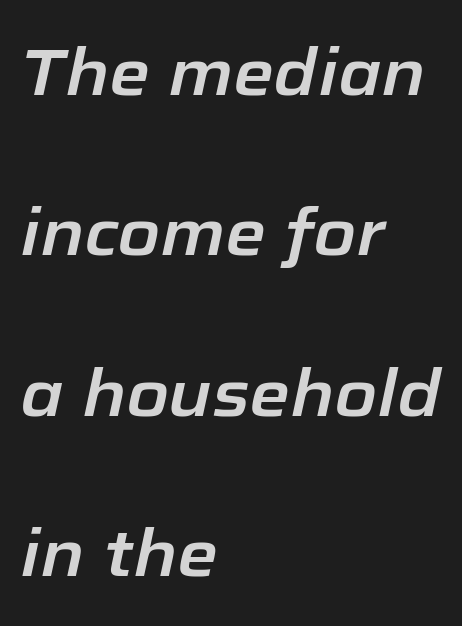
{"italic": "yes", "lean": "right", "slant_degrees": 12, "width": "normal", "stroke_contrast": "low", "x_height": "medium", "monospaced": "no", "underline": "no", "align": "left", "line_spacing": "loose", "line_spacing_ratio": 2.43, "letter_spacing": "normal", "letter_spacing_em": 0.0, "glyph_px": 66}
